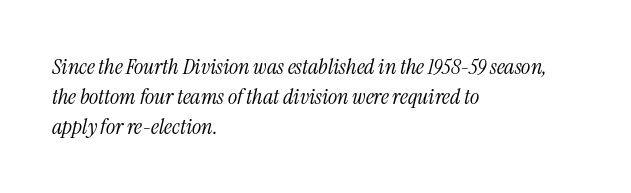
Q: Is the text bold? A: No.
Q: Is the text italic (slanted)? A: Yes, it leans right by about 13 degrees.
Q: Is the text underlined? A: No.
Q: How is the paragraph aligned? A: Left-aligned.
Q: Is the spacing between letters normal or unusually wide? A: Normal.
Q: Is the spacing between lines tight, normal or loose? A: Normal.
